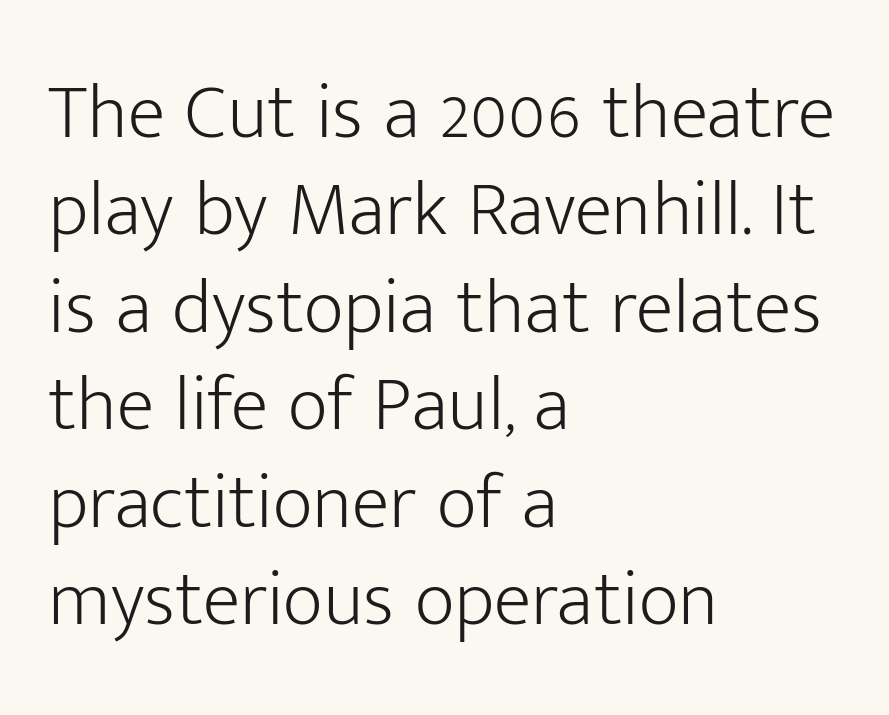
{"serif": "no", "italic": "no", "bold": "no", "weight": "light", "width": "normal", "stroke_contrast": "low", "x_height": "medium", "monospaced": "no", "underline": "no", "align": "left", "line_spacing": "normal", "line_spacing_ratio": 1.25, "letter_spacing": "normal", "letter_spacing_em": 0.0, "glyph_px": 78}
